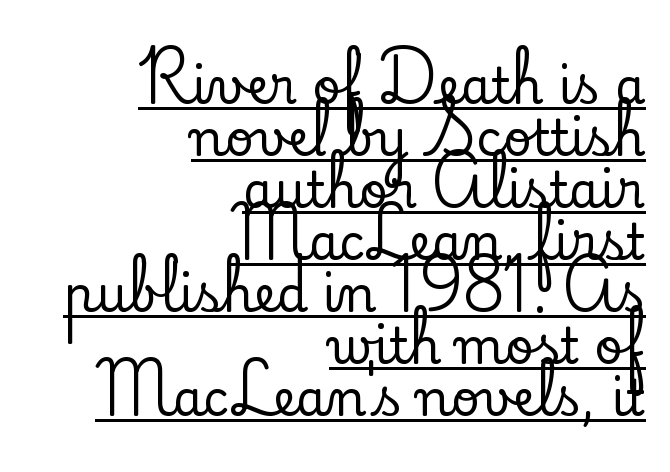
{"serif": "yes", "italic": "no", "width": "normal", "stroke_contrast": "low", "x_height": "small", "monospaced": "no", "underline": "yes", "align": "right", "line_spacing": "tight", "line_spacing_ratio": 1.06, "letter_spacing": "normal", "letter_spacing_em": 0.0, "glyph_px": 49}
